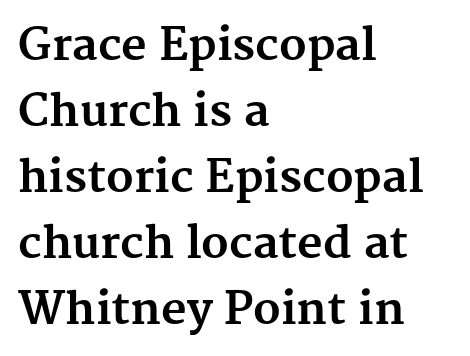
Q: Is the text bold? A: Yes.
Q: Is the text italic (slanted)? A: No, it is upright.
Q: Is the typeface a serif or a sans-serif typeface? A: Serif.
Q: Is the text underlined? A: No.
Q: How is the paragraph aligned? A: Left-aligned.
Q: Is the spacing between letters normal or unusually wide? A: Normal.
Q: Is the spacing between lines tight, normal or loose? A: Normal.
Q: Width (condensed, normal, or wide)? A: Normal.
Q: Stroke contrast? A: Medium.
Q: x-height? A: Medium.
Q: Monospaced? A: No.
